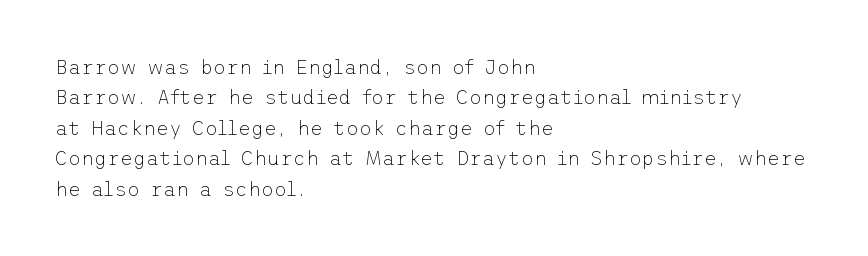
{"italic": "no", "bold": "no", "underline": "no", "align": "left", "line_spacing": "normal", "line_spacing_ratio": 1.52, "letter_spacing": "normal", "letter_spacing_em": 0.0, "glyph_px": 20}
